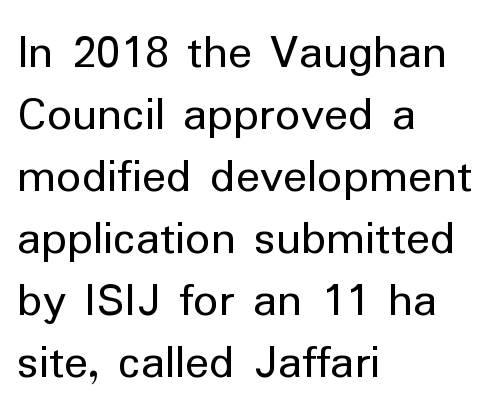
Regarding serifs, this sample does without them. Glance below the letters and you will spot only blank space. This rendering leaves character spacing at its baseline value. Italic? Not at all — the glyphs are vertical. Stems and bowls with no extra thickness — not bold.
